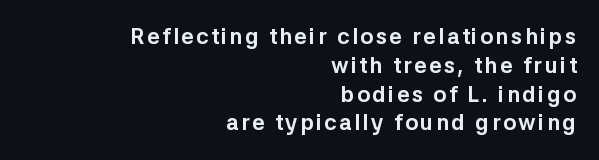
{"italic": "no", "bold": "yes", "underline": "no", "align": "right", "line_spacing": "normal", "line_spacing_ratio": 1.31, "glyph_px": 22}
